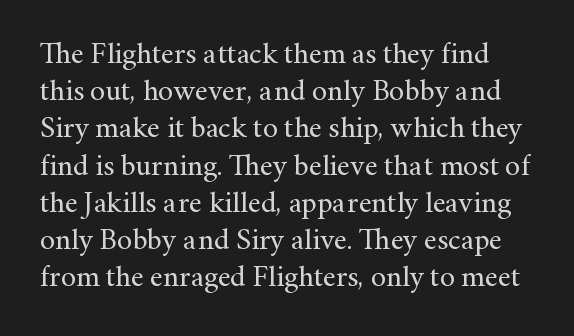
Q: Is the text bold? A: No.
Q: Is the text italic (slanted)? A: No, it is upright.
Q: Is the typeface a serif or a sans-serif typeface? A: Serif.
Q: Is the text underlined? A: No.
Q: Is the spacing between letters normal or unusually wide? A: Normal.
Q: Width (condensed, normal, or wide)? A: Normal.
Q: Stroke contrast? A: Medium.
Q: x-height? A: Small.
Q: Monospaced? A: No.
